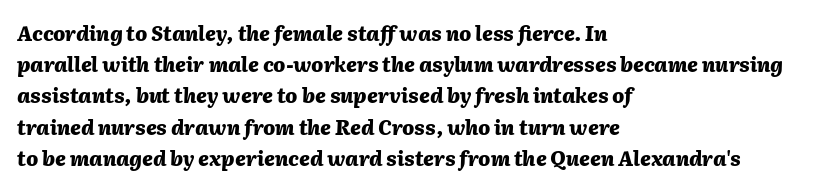
{"italic": "yes", "lean": "right", "slant_degrees": 2, "bold": "yes", "underline": "no", "align": "left", "line_spacing": "normal", "line_spacing_ratio": 1.56, "letter_spacing": "normal", "letter_spacing_em": 0.0, "glyph_px": 20}
